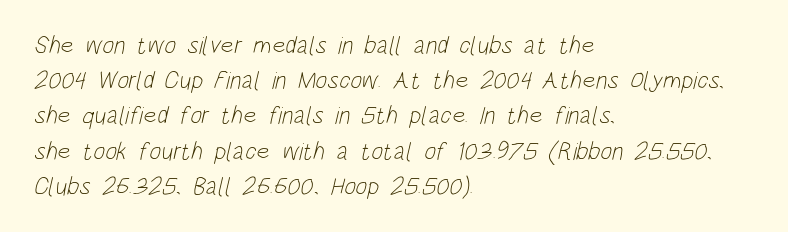
Beneath every word, the page is bare. If you measured baseline to baseline, you'd find a middling distance. Horizontally, the lines are justified to the leading edge only. No extra tracking has been applied to these lines. Ink coverage per letter is moderate at most.
